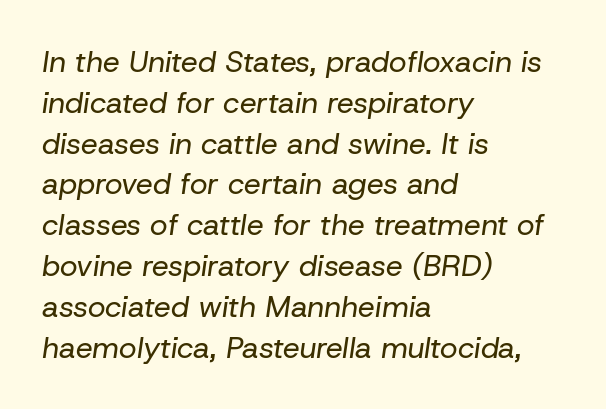
{"italic": "yes", "lean": "right", "slant_degrees": 8, "bold": "no", "weight": "regular", "width": "normal", "stroke_contrast": "low", "x_height": "medium", "monospaced": "no", "underline": "no", "align": "left", "line_spacing": "normal", "line_spacing_ratio": 1.36, "letter_spacing": "normal", "letter_spacing_em": 0.0, "glyph_px": 30}
